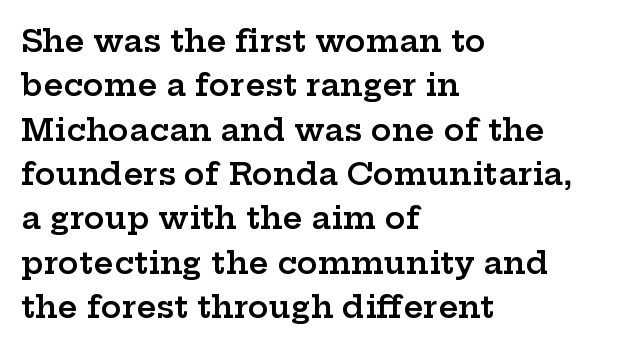
The image shows 31 px semibold, wide serif type, upright; set left-aligned, normal line spacing (1.43x), normal letter spacing, not underlined; low stroke contrast and a medium x-height.
